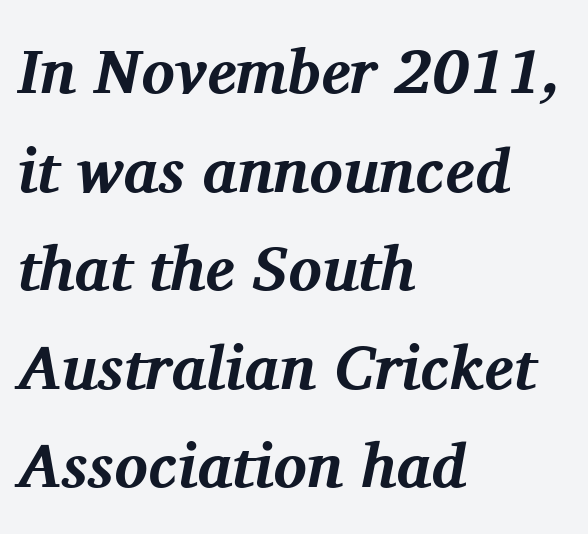
Q: Is the text bold? A: Yes.
Q: Is the text italic (slanted)? A: Yes, it leans right by about 11 degrees.
Q: Is the typeface a serif or a sans-serif typeface? A: Serif.
Q: Is the text underlined? A: No.
Q: How is the paragraph aligned? A: Left-aligned.
Q: Is the spacing between letters normal or unusually wide? A: Normal.
Q: Is the spacing between lines tight, normal or loose? A: Normal.
Q: Width (condensed, normal, or wide)? A: Normal.
Q: Stroke contrast? A: Medium.
Q: x-height? A: Medium.
Q: Monospaced? A: No.
